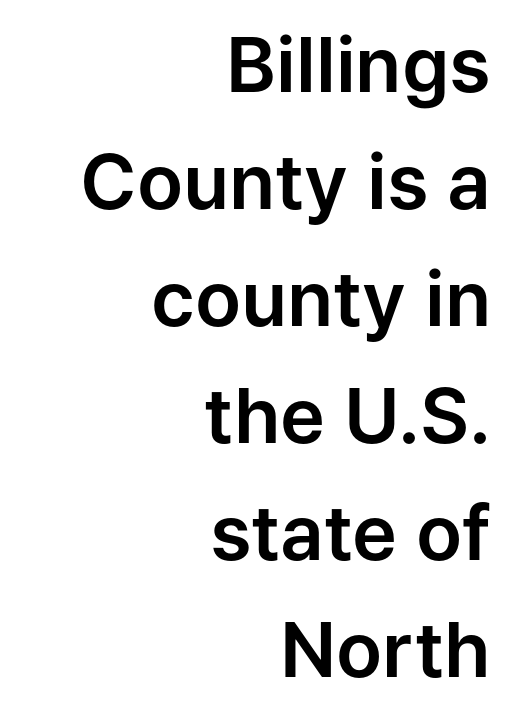
Q: Is the text italic (slanted)? A: No, it is upright.
Q: Is the typeface a serif or a sans-serif typeface? A: Sans-serif.
Q: Is the text underlined? A: No.
Q: How is the paragraph aligned? A: Right-aligned.
Q: Is the spacing between letters normal or unusually wide? A: Normal.
Q: Is the spacing between lines tight, normal or loose? A: Normal.
Q: Width (condensed, normal, or wide)? A: Normal.
Q: Stroke contrast? A: Low.
Q: x-height? A: Medium.
Q: Monospaced? A: No.
